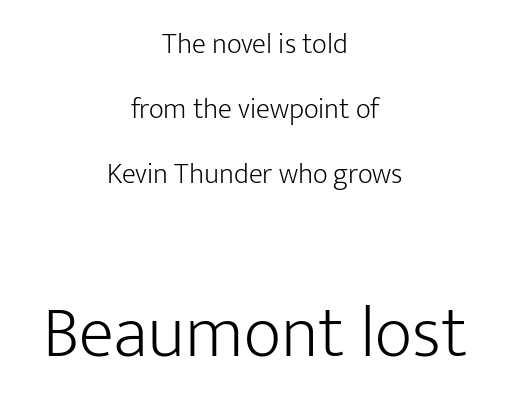
The line texture is even and compact thanks to regular tracking. Honestly, there is no underline to notice here at all. This block would shrink considerably if given ordinary leading; it's expanded now. Tall strokes in this sample are plumb rather than angled. Each letter keeps its own natural width here, so spacing adapts to shape.
